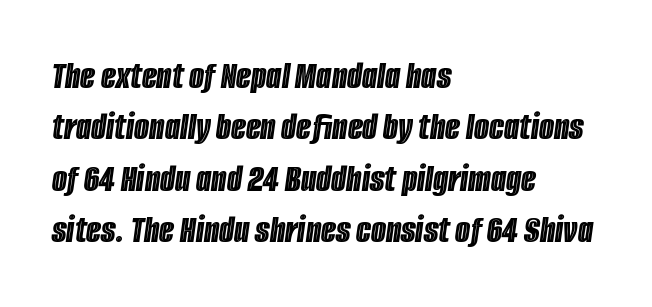
The line-height multiplier appears to be the usual default. Think of a printed novel: that variable character pitch is what you see here. Casual observation: everything's shoved over to the left. Looking at the ascenders, they clearly lean. The gaps between neighbouring characters are ordinary and unremarkable. The gap between lines stays unmarked.
